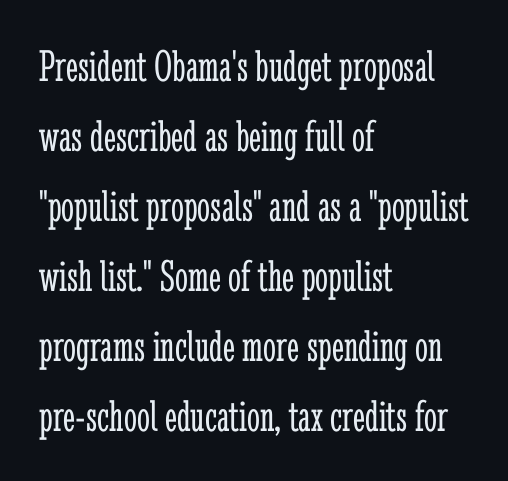
{"serif": "yes", "italic": "no", "bold": "no", "weight": "light", "width": "condensed", "stroke_contrast": "low", "x_height": "medium", "monospaced": "no", "underline": "no", "align": "left", "line_spacing": "normal", "line_spacing_ratio": 1.52, "letter_spacing": "normal", "letter_spacing_em": 0.0, "glyph_px": 46}
